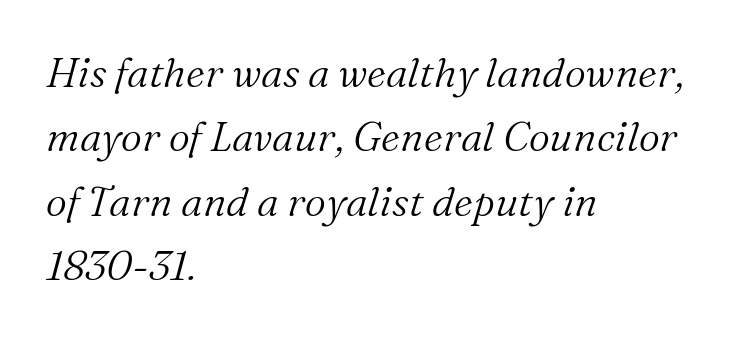
{"serif": "yes", "italic": "yes", "lean": "right", "slant_degrees": 16, "bold": "no", "weight": "light", "width": "normal", "stroke_contrast": "medium", "x_height": "medium", "monospaced": "no", "underline": "no", "align": "left", "line_spacing": "normal", "line_spacing_ratio": 1.57, "letter_spacing": "normal", "letter_spacing_em": 0.0, "glyph_px": 41}
